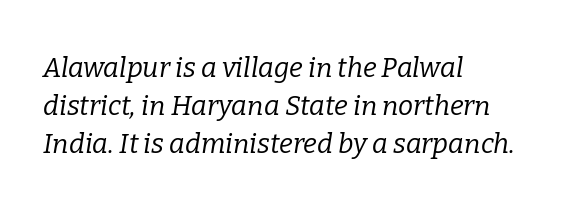
The specimen reads as italic at a glance. Successive baselines arrive at the customary interval. Nothing heavy about these letters — not bold at all. Any mark beneath the type? The region is blank. This rendering uses left alignment, leaving the right contour irregular. The rendering keeps characters at their native spacing.
